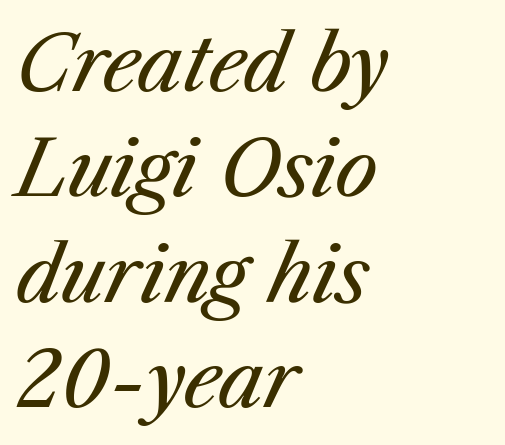
Which margin do the lines hug? The left one — the right edge is uneven. Spacing between characters is what you'd get straight out of the box. The strokes carry an ordinary text weight at most. These lines sit exactly where default settings would place them.
